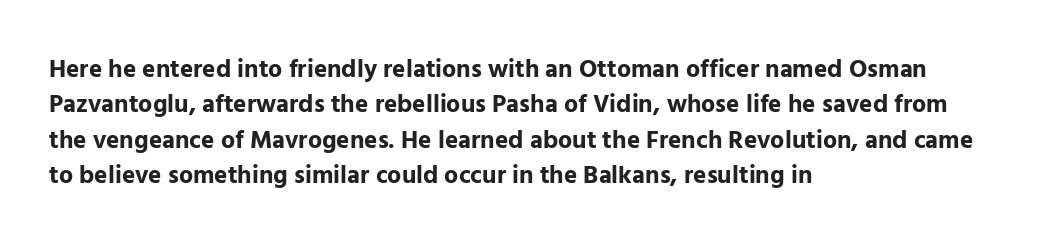
The strokes are fattened all the way to bold. Does the copy run flush right? No — it runs flush left. The face used here is rendered with its standard letterfit. Does the leading feel generous? No, just average. The typography opts for an upright posture over an oblique one.
